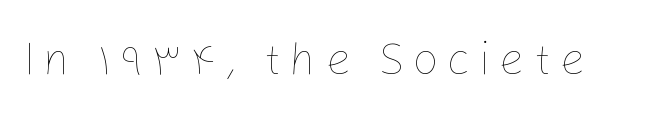
{"italic": "no", "bold": "no", "weight": "thin", "width": "normal", "stroke_contrast": "low", "x_height": "medium", "monospaced": "no", "underline": "no", "glyph_px": 46}
